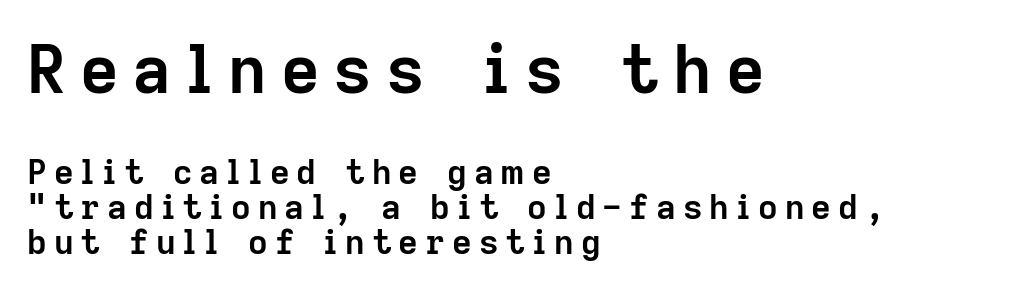
The image shows 67 px semibold sans-serif type, upright; set left-aligned, tight line spacing (1.03x), unusually wide letter spacing (+0.21 em), not underlined; the first (top) block is 1.97x larger; low stroke contrast and a medium x-height.
